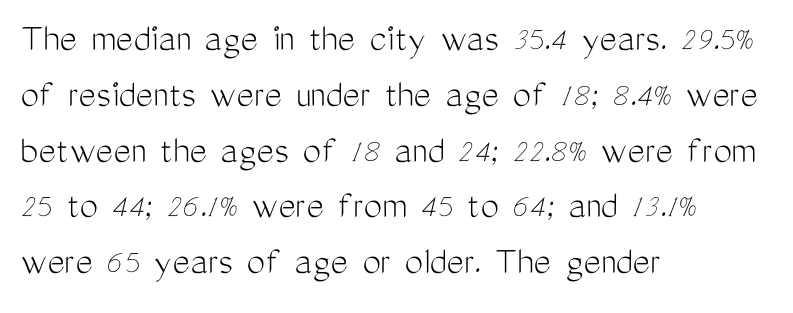
{"serif": "no", "italic": "no", "bold": "no", "weight": "light", "width": "condensed", "stroke_contrast": "medium", "x_height": "medium", "monospaced": "no", "underline": "no", "align": "left", "line_spacing": "normal", "line_spacing_ratio": 1.36, "letter_spacing": "normal", "letter_spacing_em": 0.0, "glyph_px": 41}
